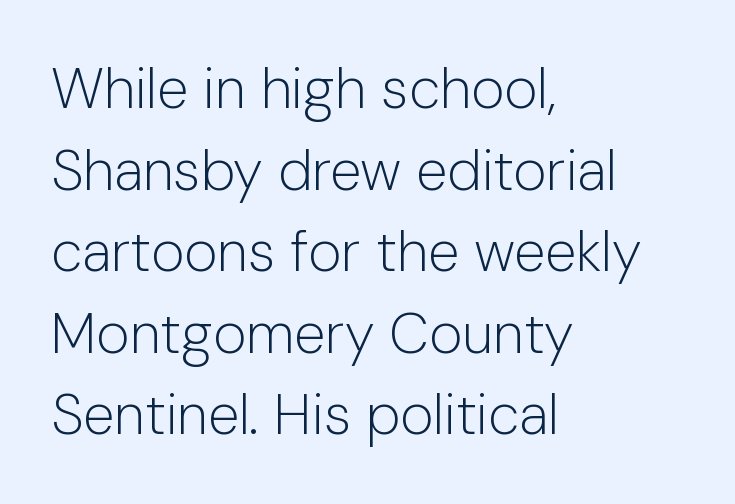
The image shows 57 px light sans-serif type, upright; set left-aligned, normal line spacing (1.43x), normal letter spacing, not underlined; low stroke contrast and a medium x-height.
